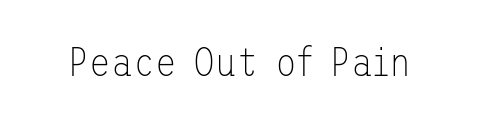
Q: Is the text bold? A: No.
Q: Is the text italic (slanted)? A: No, it is upright.
Q: Is the typeface a serif or a sans-serif typeface? A: Sans-serif.
Q: Is the text underlined? A: No.
Q: Is the spacing between letters normal or unusually wide? A: Normal.
Q: Width (condensed, normal, or wide)? A: Normal.
Q: Stroke contrast? A: Low.
Q: x-height? A: Medium.
